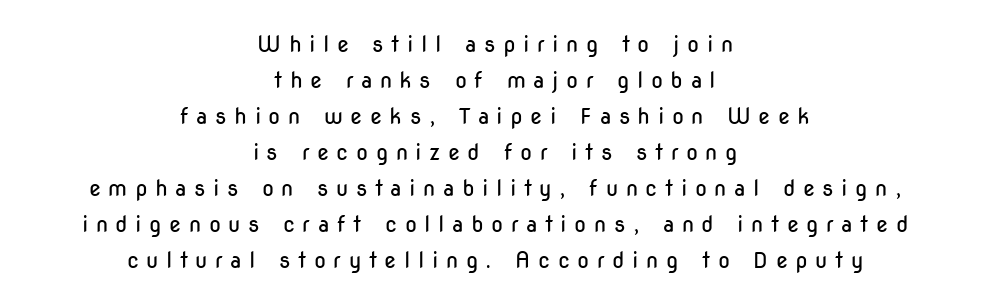
{"italic": "no", "bold": "no", "underline": "no", "align": "center", "line_spacing": "normal", "line_spacing_ratio": 1.64, "letter_spacing": "wide", "letter_spacing_em": 0.34, "glyph_px": 22}
